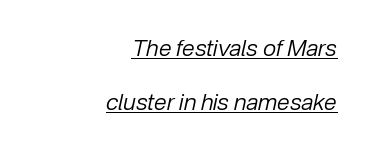
{"italic": "yes", "lean": "right", "slant_degrees": 12, "bold": "no", "underline": "yes", "align": "right", "line_spacing": "loose", "line_spacing_ratio": 2.36, "letter_spacing": "normal", "letter_spacing_em": 0.0, "glyph_px": 23}
